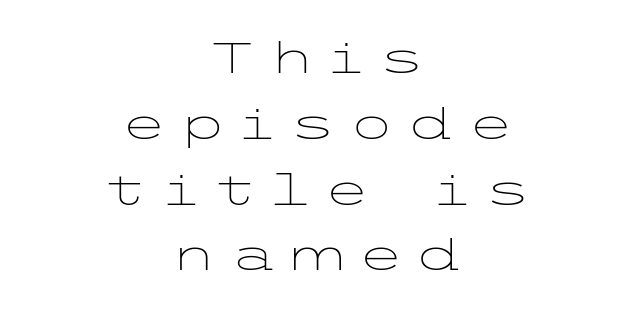
Horizontally, the lines are justified to the midpoint only. Note: no serifs on the glyphs. This sample uses an upright cut, with every glyph sitting square on the baseline. In terms of leading, this rendering sits right in the middle. Descenders are the only things crossing below the line.
